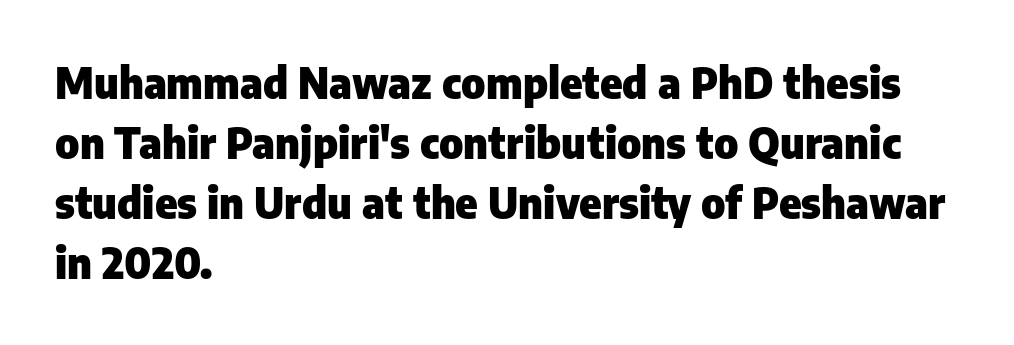
These lines are composed in type without serifs. Students, this is bold: see how much ink each stroke carries. This is the regular roman posture of the typeface. Baseline-to-baseline distance is the conventional proportion of letter height. Leftover space on each line is placed entirely after the last word.
